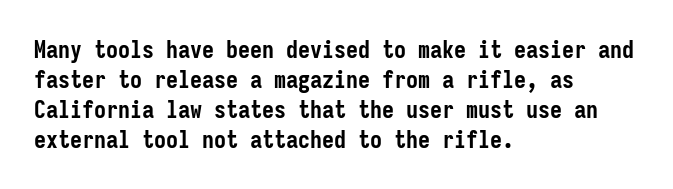
{"italic": "no", "bold": "yes", "underline": "no", "align": "left", "line_spacing": "normal", "line_spacing_ratio": 1.25, "letter_spacing": "normal", "letter_spacing_em": 0.0, "glyph_px": 24}
